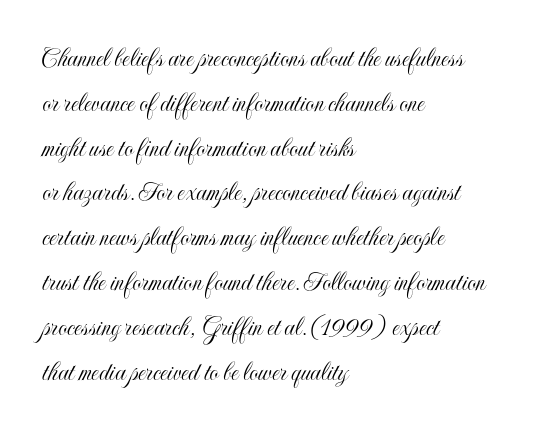
Q: Is the text italic (slanted)? A: Yes.
Q: Is the text underlined? A: No.
Q: How is the paragraph aligned? A: Left-aligned.
Q: Is the spacing between letters normal or unusually wide? A: Normal.
Q: Is the spacing between lines tight, normal or loose? A: Normal.
Q: Width (condensed, normal, or wide)? A: Condensed.
Q: x-height? A: Small.
Q: Monospaced? A: No.
